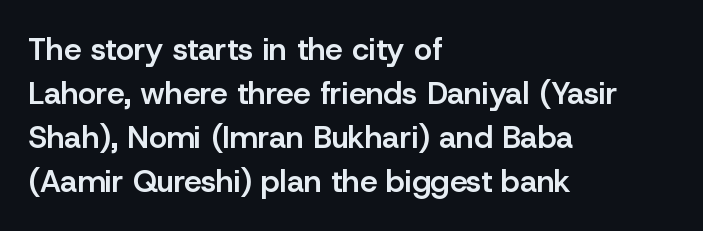
Caption: multi-line text, flush left, ragged right. How heavy is the stroke? Medium-heavy — a semibold, shy of bold. Does the lettering tilt? It doesn't — this is upright. Note the varied advance widths — an 'i' is clearly narrower than an 'm'. Clear beneath every line of the passage.
